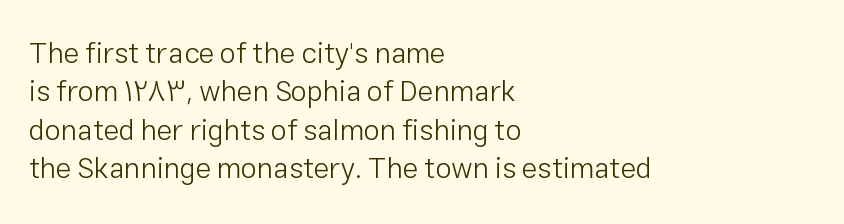
Q: Is the text bold? A: No.
Q: Is the text italic (slanted)? A: No, it is upright.
Q: Is the typeface a serif or a sans-serif typeface? A: Sans-serif.
Q: Is the text underlined? A: No.
Q: How is the paragraph aligned? A: Left-aligned.
Q: Is the spacing between letters normal or unusually wide? A: Normal.
Q: Is the spacing between lines tight, normal or loose? A: Normal.
Q: Width (condensed, normal, or wide)? A: Normal.
Q: Stroke contrast? A: Low.
Q: x-height? A: Medium.
Q: Monospaced? A: No.
